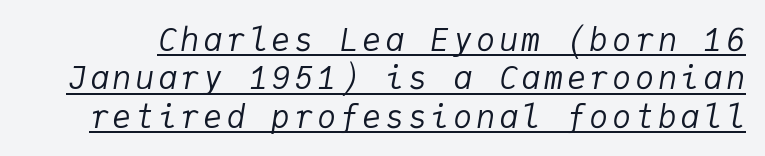
Q: Is the text bold? A: No.
Q: Is the text italic (slanted)? A: Yes, it leans right by about 9 degrees.
Q: Is the text underlined? A: Yes.
Q: Width (condensed, normal, or wide)? A: Normal.
Q: Stroke contrast? A: Low.
Q: x-height? A: Medium.
Q: Monospaced? A: Yes.
